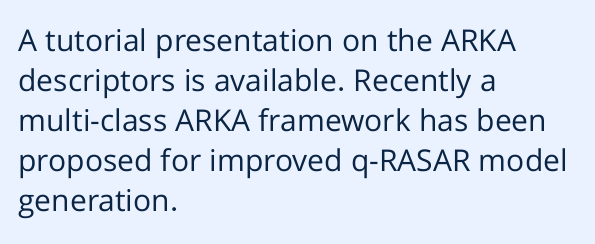
{"serif": "no", "italic": "no", "bold": "no", "weight": "regular", "width": "normal", "stroke_contrast": "low", "x_height": "medium", "monospaced": "no", "underline": "no", "align": "left", "line_spacing": "normal", "line_spacing_ratio": 1.33, "letter_spacing": "normal", "letter_spacing_em": 0.0, "glyph_px": 30}
